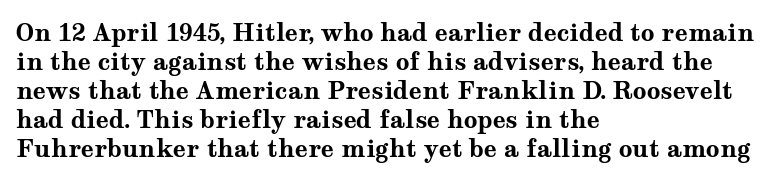
Bold? Absolutely — the strokes are thick and heavy. These lines are set flush left with a ragged right edge. Each row of text sits above clean, open space. There is no visible air inserted between adjacent glyphs. The type sits square on the baseline with zero lean.
